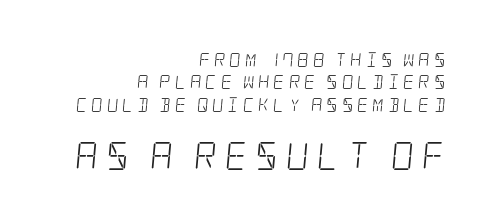
{"serif": "yes", "bold": "no", "weight": "light", "width": "condensed", "stroke_contrast": "low", "x_height": "large", "underline": "no", "align": "right", "line_spacing": "normal", "line_spacing_ratio": 1.59, "letter_spacing": "wide", "letter_spacing_em": 0.28, "larger_block": "second", "size_ratio": 2.0, "glyph_px": 28}
